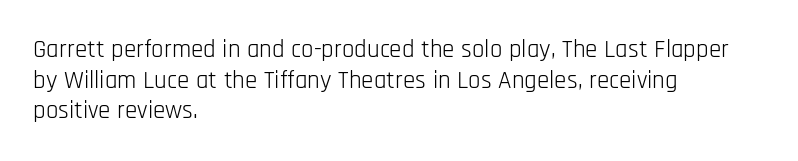
{"italic": "no", "bold": "no", "underline": "no", "align": "left", "line_spacing_ratio": 1.23, "letter_spacing": "normal", "letter_spacing_em": 0.0, "glyph_px": 25}
